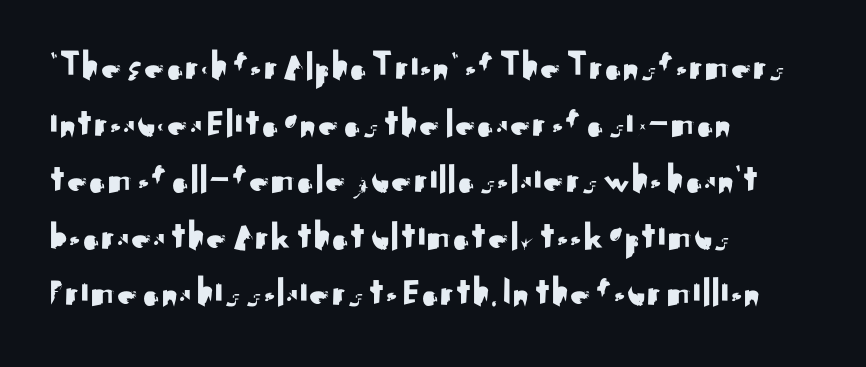
{"serif": "no", "italic": "no", "width": "normal", "stroke_contrast": "medium", "x_height": "small", "monospaced": "no", "underline": "no", "align": "left", "line_spacing": "normal", "line_spacing_ratio": 1.38, "letter_spacing": "normal", "letter_spacing_em": 0.0, "glyph_px": 41}
